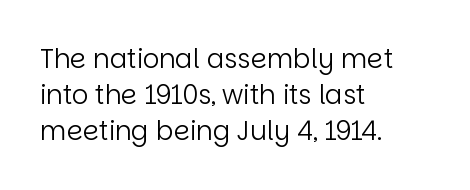
The characters are drawn with everyday or finer stroke widths. Line beginnings align vertically; line endings do not. Rule under the text: the space is simply empty. Words appear dense and cohesive because spacing is normal. Whoever set this chose a conventional vertical rhythm. Rendered with straight, roman letterforms.
